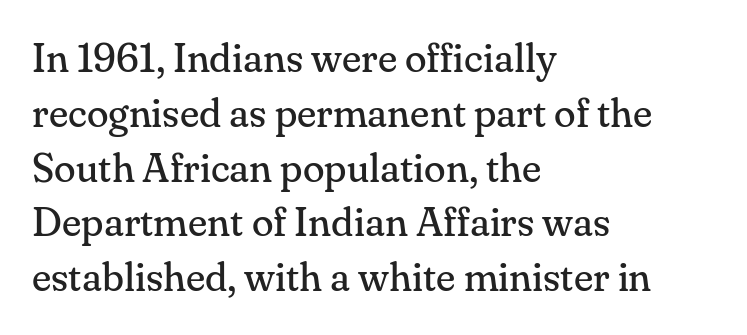
Q: Is the text bold? A: No.
Q: Is the text italic (slanted)? A: No, it is upright.
Q: Is the typeface a serif or a sans-serif typeface? A: Serif.
Q: Is the text underlined? A: No.
Q: How is the paragraph aligned? A: Left-aligned.
Q: Is the spacing between letters normal or unusually wide? A: Normal.
Q: Is the spacing between lines tight, normal or loose? A: Normal.
Q: Width (condensed, normal, or wide)? A: Normal.
Q: Stroke contrast? A: Medium.
Q: x-height? A: Small.
Q: Monospaced? A: No.
